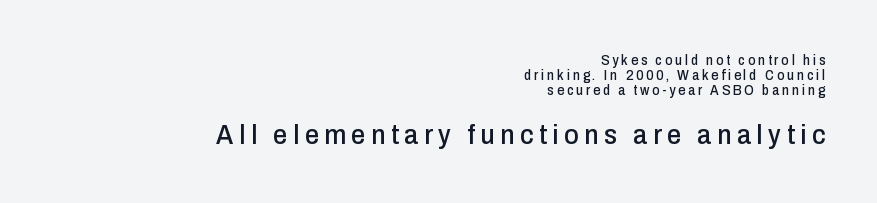
Q: Is the text italic (slanted)? A: No, it is upright.
Q: Is the typeface a serif or a sans-serif typeface? A: Sans-serif.
Q: Is the text underlined? A: No.
Q: How is the paragraph aligned? A: Right-aligned.
Q: Is the spacing between letters normal or unusually wide? A: Unusually wide.
Q: Is the spacing between lines tight, normal or loose? A: Tight.
Q: Which block of text is set in a larger size, the first (top) or the second (bottom)? A: The second (bottom) one.
Q: Width (condensed, normal, or wide)? A: Condensed.
Q: Stroke contrast? A: Low.
Q: x-height? A: Medium.
Q: Monospaced? A: No.
